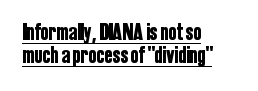
The image shows 24 px text type, upright; set left-aligned, tight line spacing (0.97x), normal letter spacing, underlined.
